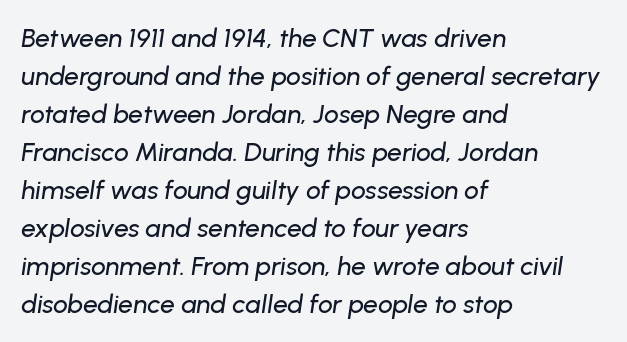
Q: Is the text italic (slanted)? A: Yes, it leans right by about 8 degrees.
Q: Is the text underlined? A: No.
Q: How is the paragraph aligned? A: Left-aligned.
Q: Is the spacing between letters normal or unusually wide? A: Normal.
Q: Is the spacing between lines tight, normal or loose? A: Normal.
